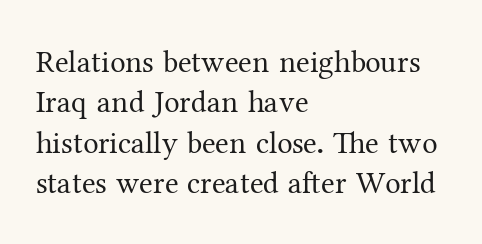
The image shows 31 px regular-weight serif type, upright; set left-aligned, normal line spacing (1.3x), normal letter spacing, not underlined; medium stroke contrast and a medium x-height.
